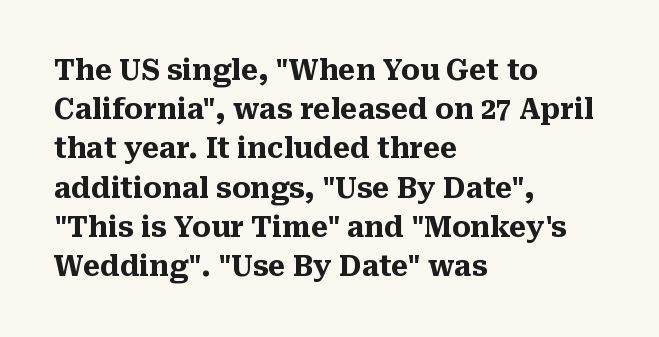
{"serif": "yes", "italic": "no", "bold": "yes", "weight": "heavy", "width": "normal", "stroke_contrast": "medium", "x_height": "medium", "monospaced": "no", "underline": "no", "align": "left", "line_spacing": "normal", "line_spacing_ratio": 1.4, "letter_spacing": "normal", "letter_spacing_em": 0.0, "glyph_px": 28}
